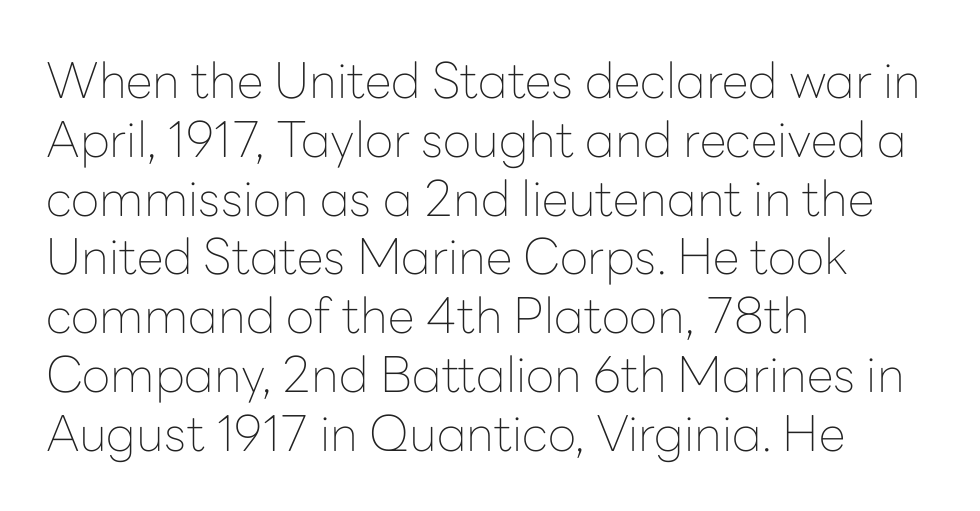
No chunkiness to these letters — they're not bold. The passage shown is typed in a proportional face where columns would drift. Italic: no, the glyphs are upright roman. Alignment: flush left. A sans-serif font was chosen for this passage. Tracking value appears to be zero — textbook default spacing.
